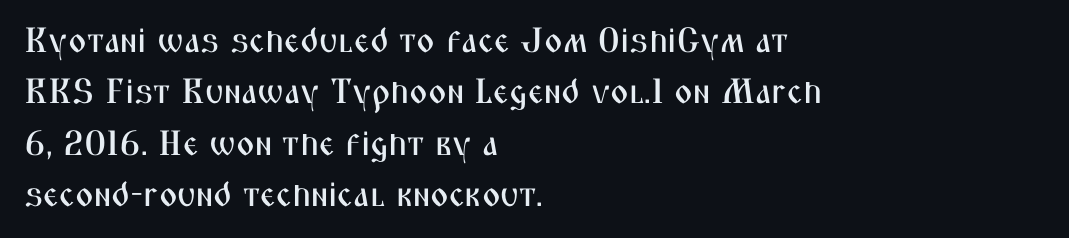
Q: Is the text italic (slanted)? A: No, it is upright.
Q: Is the typeface a serif or a sans-serif typeface? A: Sans-serif.
Q: Is the text underlined? A: No.
Q: How is the paragraph aligned? A: Left-aligned.
Q: Is the spacing between letters normal or unusually wide? A: Normal.
Q: Is the spacing between lines tight, normal or loose? A: Normal.
Q: Width (condensed, normal, or wide)? A: Condensed.
Q: Stroke contrast? A: Medium.
Q: x-height? A: Medium.
Q: Monospaced? A: No.
